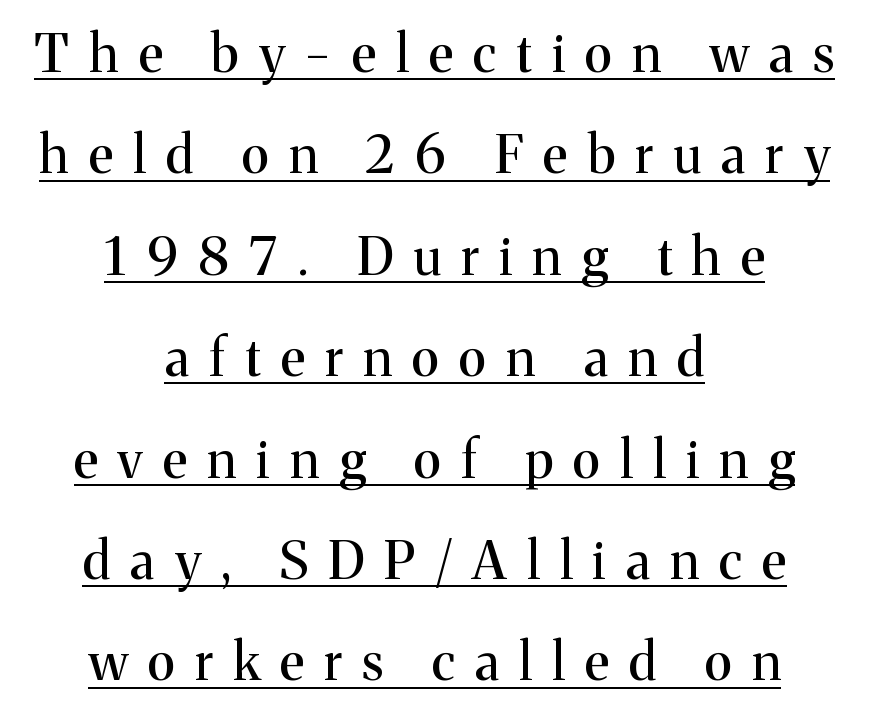
The image shows 52 px serif type, upright; set centered, loose line spacing (1.95x), unusually wide letter spacing (+0.39 em), underlined; medium stroke contrast and a medium x-height.
